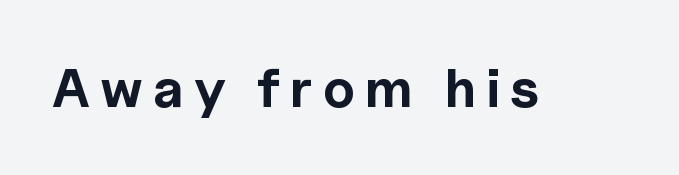
{"serif": "no", "italic": "no", "bold": "yes", "weight": "bold", "width": "normal", "x_height": "medium", "monospaced": "no", "underline": "no", "glyph_px": 54}
